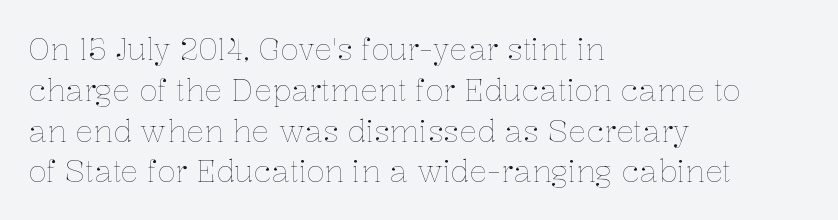
Horizontal bands of white between lines are of average thickness. The lines are quadded left. Characters follow at the spacing the type designer built in. You could not count columns in this text — the font is proportionally spaced. No heavy texture on the line: the type isn't bold.
